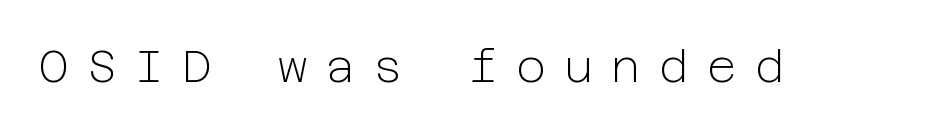
The image shows 45 px light sans-serif type, upright; set unusually wide letter spacing (+0.41 em), not underlined; low stroke contrast and a medium x-height.
